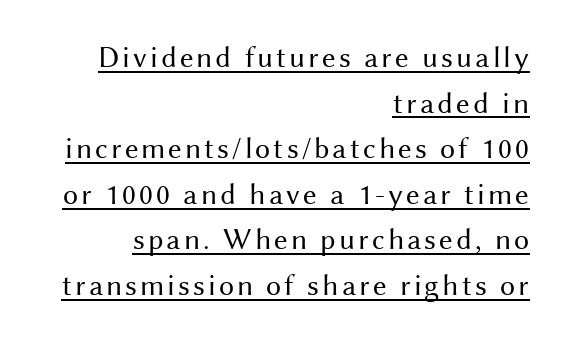
Q: Is the text bold? A: No.
Q: Is the text italic (slanted)? A: No, it is upright.
Q: Is the typeface a serif or a sans-serif typeface? A: Sans-serif.
Q: Is the text underlined? A: Yes.
Q: How is the paragraph aligned? A: Right-aligned.
Q: Is the spacing between lines tight, normal or loose? A: Normal.
Q: Width (condensed, normal, or wide)? A: Normal.
Q: Stroke contrast? A: Medium.
Q: x-height? A: Medium.
Q: Monospaced? A: No.
